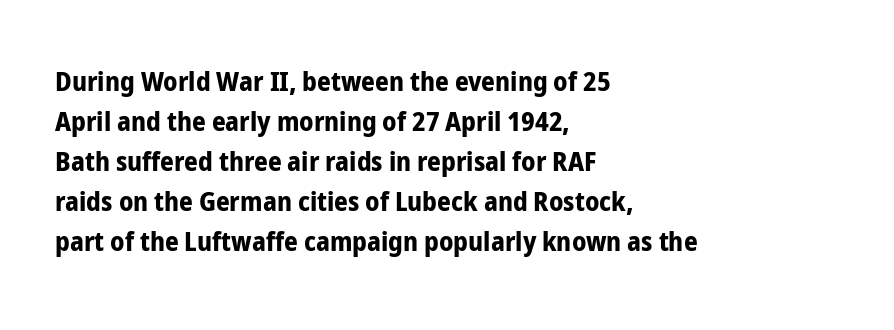
A student would call this left alignment; a typographer would say flush left, rag right. Lines of text with bare space underneath. Does the weight exceed regular? Yes, all the way to bold. Posture: vertical. The rows are spaced the way most documents space them. In terms of letterspacing, this is plain default setting.
